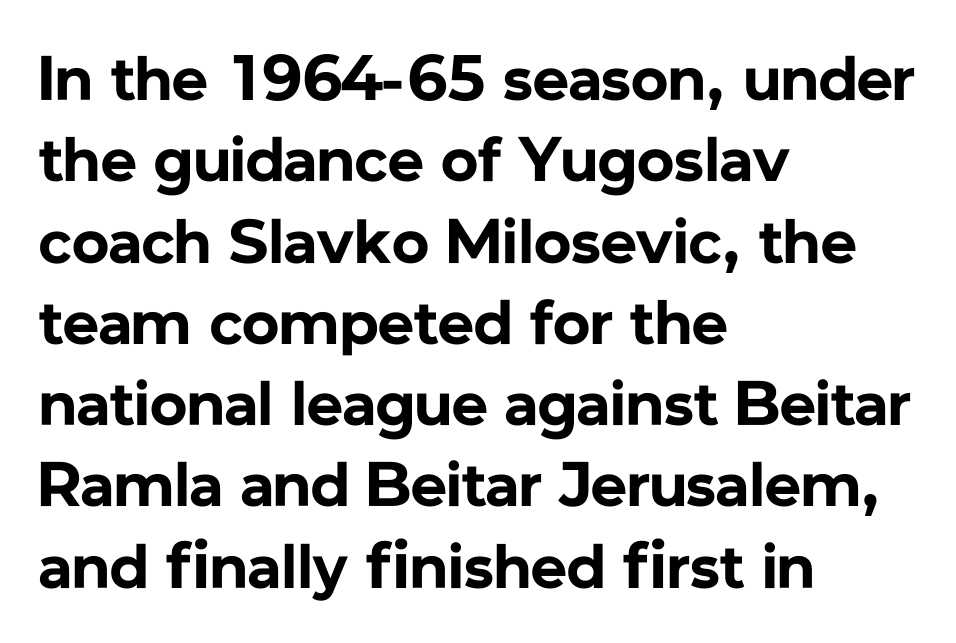
{"serif": "no", "italic": "no", "bold": "yes", "weight": "bold", "width": "normal", "stroke_contrast": "low", "x_height": "medium", "monospaced": "no", "underline": "no", "align": "left", "line_spacing": "normal", "line_spacing_ratio": 1.29, "letter_spacing": "normal", "letter_spacing_em": 0.0, "glyph_px": 63}
